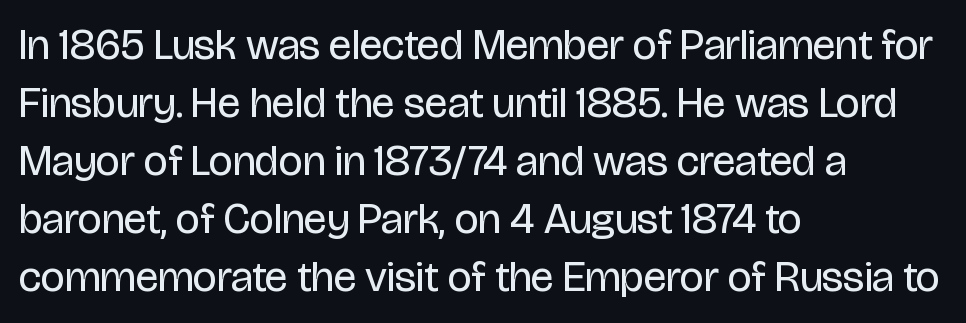
The image shows 43 px regular-weight, condensed sans-serif type, upright; set left-aligned, normal line spacing (1.35x), normal letter spacing, not underlined; low stroke contrast and a large x-height.
